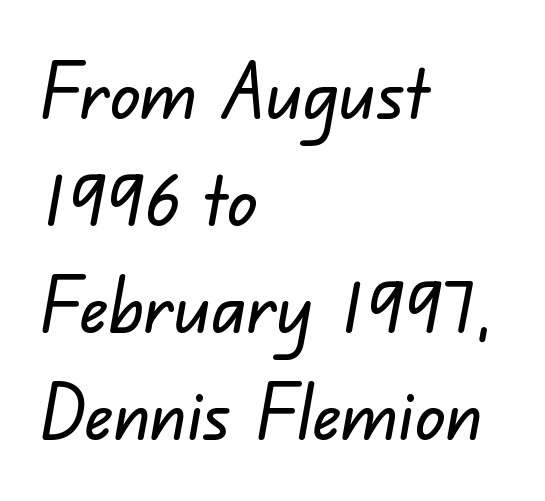
Q: Is the typeface a serif or a sans-serif typeface? A: Sans-serif.
Q: Is the text underlined? A: No.
Q: How is the paragraph aligned? A: Left-aligned.
Q: Is the spacing between letters normal or unusually wide? A: Normal.
Q: Is the spacing between lines tight, normal or loose? A: Normal.
Q: Width (condensed, normal, or wide)? A: Normal.
Q: Stroke contrast? A: Low.
Q: x-height? A: Small.
Q: Monospaced? A: No.
